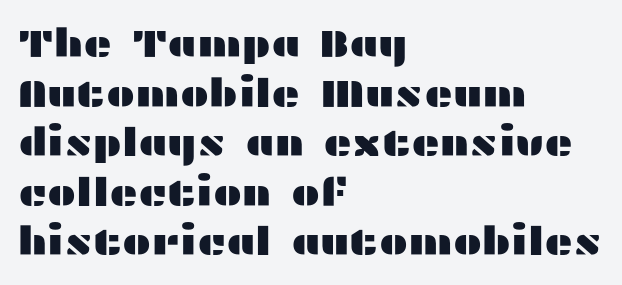
Font category for this specimen: sans-serif. Designer's note — italics off, roman on. The face used here is proportionally spaced, like ordinary book or web type. Honestly, the row spacing looks completely unremarkable. Check the space under the baseline: it is left empty.
